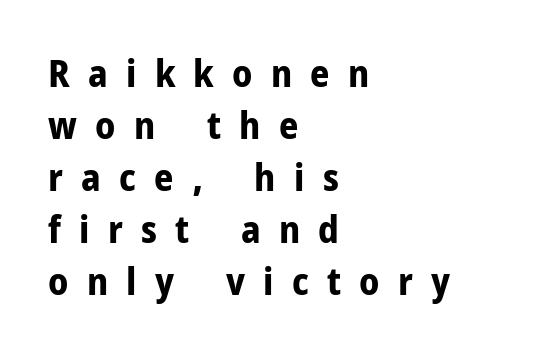
{"serif": "no", "italic": "no", "bold": "yes", "weight": "bold", "width": "normal", "stroke_contrast": "low", "x_height": "medium", "monospaced": "no", "underline": "no", "align": "left", "line_spacing": "normal", "line_spacing_ratio": 1.37, "letter_spacing": "wide", "letter_spacing_em": 0.48, "glyph_px": 38}
